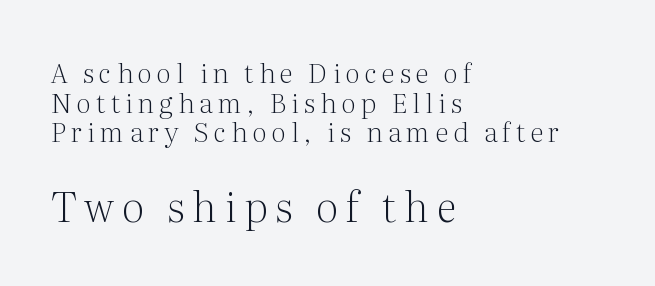
This sample has the flowing, uneven cadence of proportional lettering. The lettering stays uniformly vertical, giving the passage a roman look. Top chunk: small. Bottom chunk: large. Letterform terminals end in serifs throughout the passage. Bare-footed words on every line. The lines in this sample share a left origin and differ only in where they stop.
